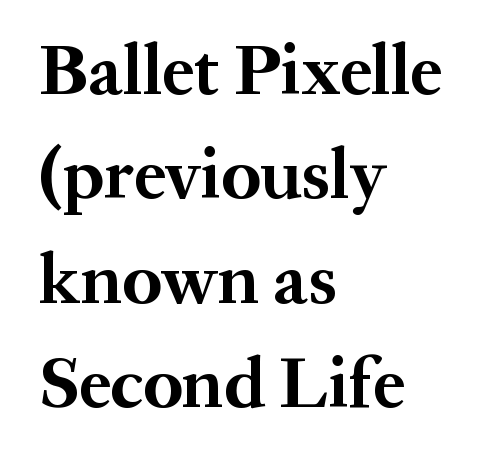
The letters stand straight up with perfectly vertical stems. Does the leading feel generous? No, just average. The lines are quadded left. You could not count columns in this text — the font is proportionally spaced.
